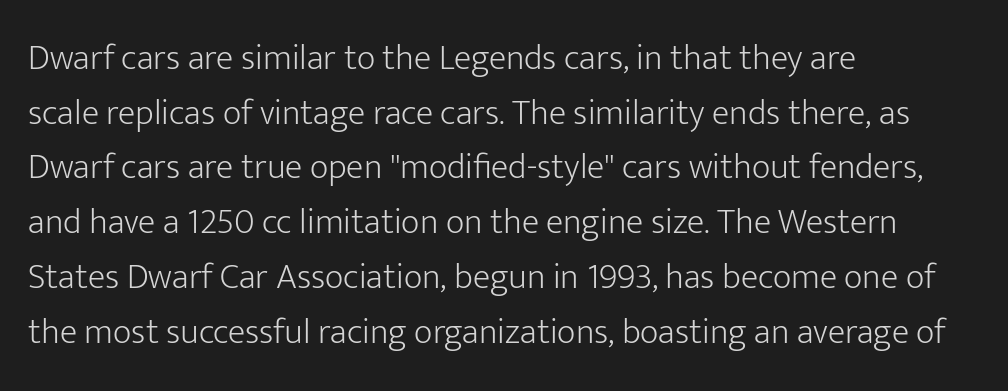
The passage shown is typed in a proportional face where columns would drift. Posture: upright roman. Check where the strokes stop: nothing finishes them off — pure sans. Tracking value appears to be zero — textbook default spacing. Lines of text with bare space underneath. Summary of weight: not heavy and not bold.
